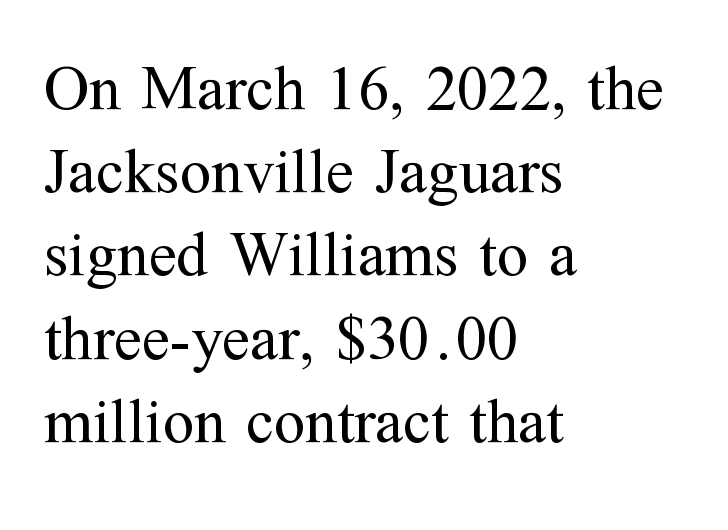
The image shows 64 px regular-weight serif type, upright; set left-aligned, normal line spacing (1.3x), normal letter spacing, not underlined; medium stroke contrast and a medium x-height.
